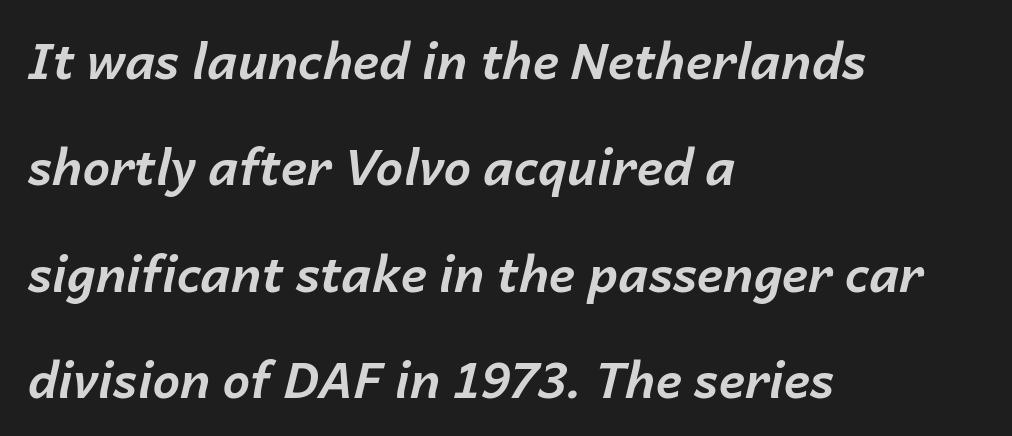
Q: Is the text bold? A: Yes.
Q: Is the text italic (slanted)? A: Yes, it leans right by about 14 degrees.
Q: Is the text underlined? A: No.
Q: How is the paragraph aligned? A: Left-aligned.
Q: Is the spacing between letters normal or unusually wide? A: Normal.
Q: Is the spacing between lines tight, normal or loose? A: Loose.
Q: Width (condensed, normal, or wide)? A: Normal.
Q: Stroke contrast? A: Low.
Q: x-height? A: Medium.
Q: Monospaced? A: No.
